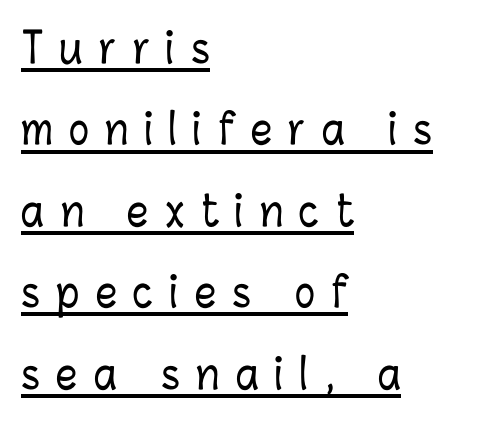
The image shows 42 px condensed type, upright; set left-aligned, loose line spacing (1.94x), unusually wide letter spacing (+0.39 em), underlined; low stroke contrast and a medium x-height.
